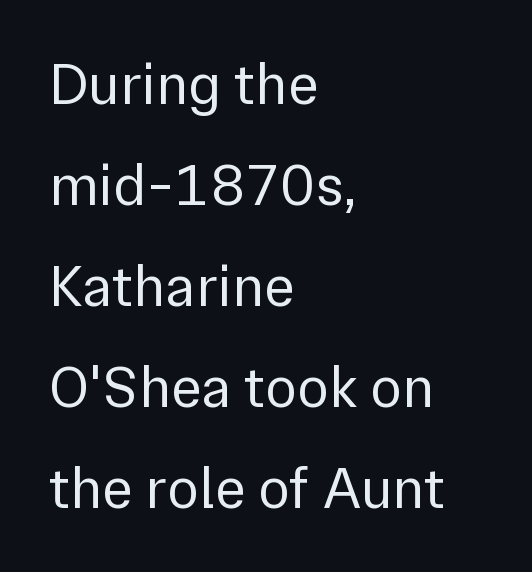
Q: Is the text bold? A: No.
Q: Is the text italic (slanted)? A: No, it is upright.
Q: Is the typeface a serif or a sans-serif typeface? A: Sans-serif.
Q: Is the text underlined? A: No.
Q: How is the paragraph aligned? A: Left-aligned.
Q: Is the spacing between letters normal or unusually wide? A: Normal.
Q: Width (condensed, normal, or wide)? A: Normal.
Q: x-height? A: Medium.
Q: Monospaced? A: No.
